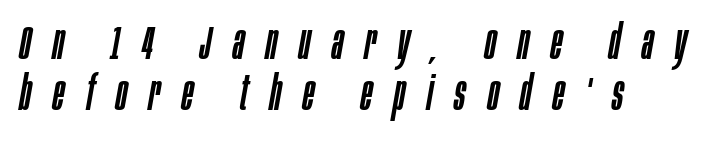
Q: Is the text italic (slanted)? A: Yes, it leans right by about 10 degrees.
Q: Is the text underlined? A: No.
Q: How is the paragraph aligned? A: Left-aligned.
Q: Is the spacing between letters normal or unusually wide? A: Unusually wide.
Q: Is the spacing between lines tight, normal or loose? A: Tight.
Q: Width (condensed, normal, or wide)? A: Condensed.
Q: Stroke contrast? A: Low.
Q: x-height? A: Large.
Q: Monospaced? A: No.
